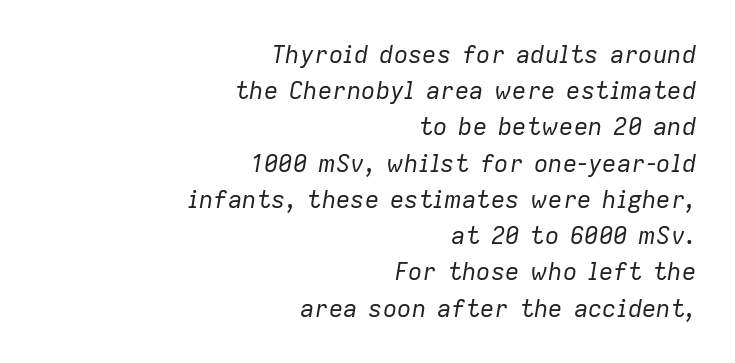
{"italic": "yes", "lean": "right", "slant_degrees": 9, "bold": "no", "underline": "no", "align": "right", "line_spacing": "normal", "line_spacing_ratio": 1.51, "letter_spacing": "normal", "letter_spacing_em": 0.0, "glyph_px": 24}
